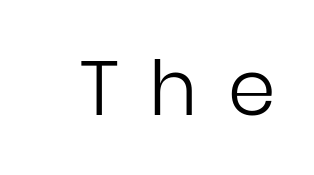
Q: Is the text bold? A: No.
Q: Is the text italic (slanted)? A: No, it is upright.
Q: Is the typeface a serif or a sans-serif typeface? A: Sans-serif.
Q: Is the text underlined? A: No.
Q: Is the spacing between letters normal or unusually wide? A: Unusually wide.
Q: Width (condensed, normal, or wide)? A: Normal.
Q: Stroke contrast? A: Low.
Q: x-height? A: Medium.
Q: Monospaced? A: No.
